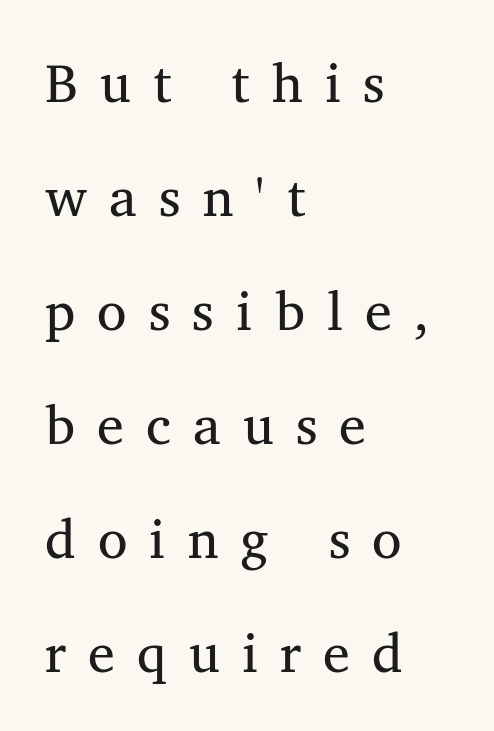
The image shows 54 px regular-weight serif type; set left-aligned, loose line spacing (2.11x), unusually wide letter spacing (+0.41 em), not underlined; medium stroke contrast and a medium x-height.
